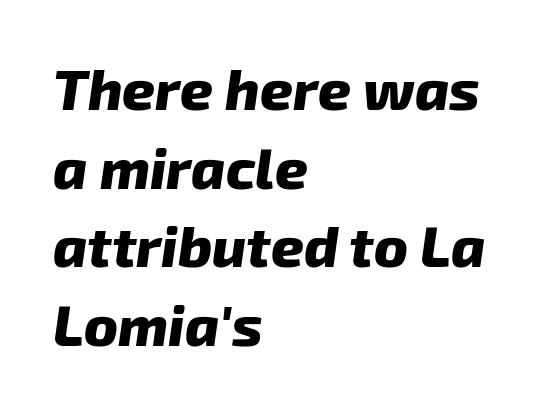
The rendering uses natural spacing where letterforms have individual widths. Left-aligned paragraph, ragged on the right. Heft: maximum for text — a bold. Would a proofreader flag this as italicized? Yes. There is no visible air inserted between adjacent glyphs.
